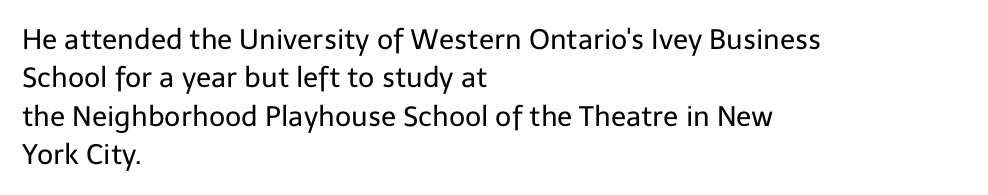
{"serif": "no", "italic": "no", "bold": "no", "weight": "regular", "width": "normal", "stroke_contrast": "low", "x_height": "medium", "monospaced": "no", "underline": "no", "align": "left", "line_spacing": "normal", "line_spacing_ratio": 1.37, "letter_spacing": "normal", "letter_spacing_em": 0.0, "glyph_px": 28}
